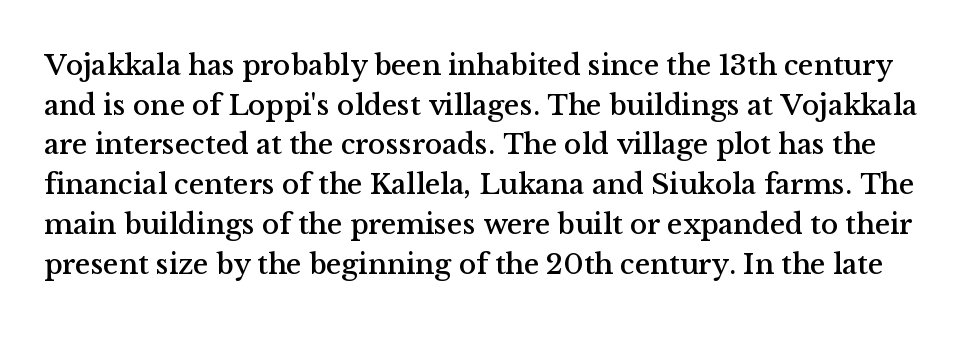
A typesetter would call this proportional, since set widths differ per character. When letters stand straight like this, we call the style roman or upright. How are the letters spaced? Ordinarily, with no added tracking. Small tapered or slab feet sit at the stroke ends, so this counts as serif.
